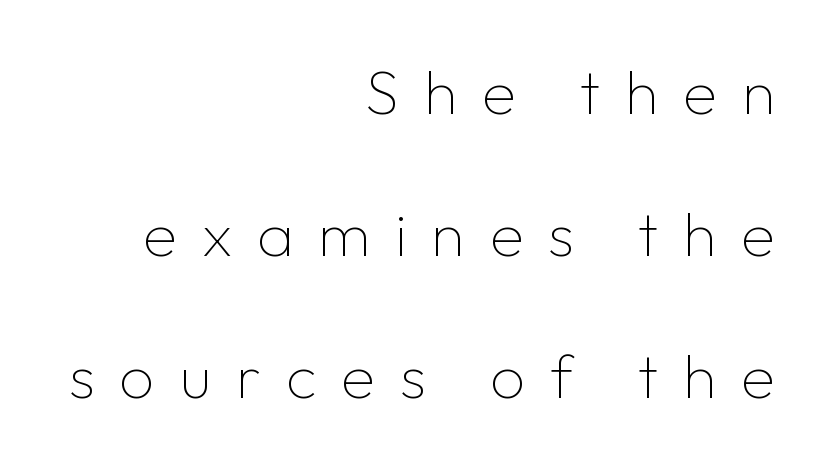
The image shows 62 px thin sans-serif type, upright; set right-aligned, loose line spacing (2.29x), unusually wide letter spacing (+0.4 em), not underlined; low stroke contrast and a medium x-height.
